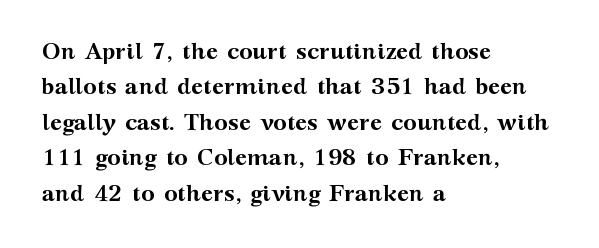
The strip under each line holds only bare page. The designer left line spacing at the default. Typeset ragged right — the left edge is the straight one. Heavy-handed strokes throughout: this text is bold.
